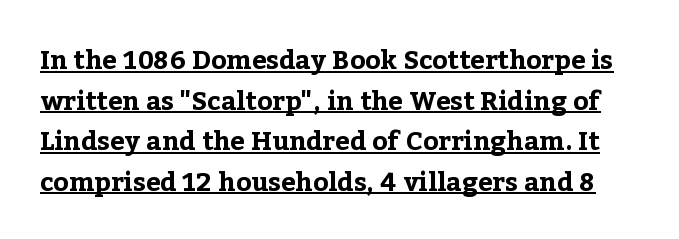
Q: Is the text bold? A: Yes.
Q: Is the text italic (slanted)? A: No, it is upright.
Q: Is the text underlined? A: Yes.
Q: Is the spacing between letters normal or unusually wide? A: Normal.
Q: Is the spacing between lines tight, normal or loose? A: Normal.
